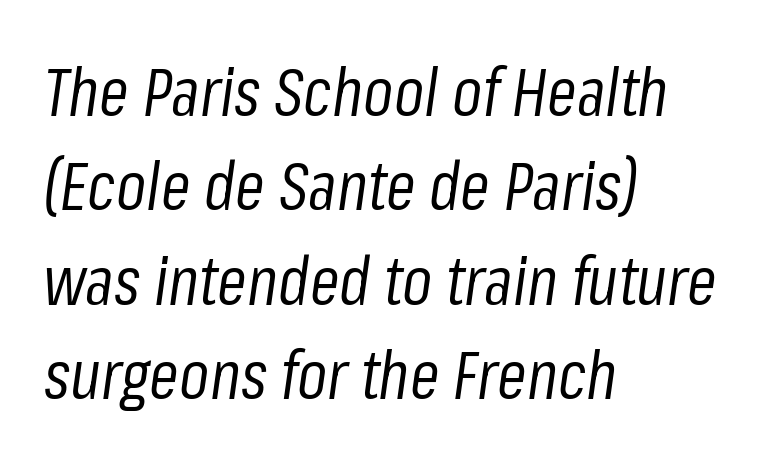
Q: Is the text bold? A: No.
Q: Is the text italic (slanted)? A: Yes, it leans right by about 8 degrees.
Q: Is the text underlined? A: No.
Q: How is the paragraph aligned? A: Left-aligned.
Q: Is the spacing between letters normal or unusually wide? A: Normal.
Q: Is the spacing between lines tight, normal or loose? A: Normal.
Q: Width (condensed, normal, or wide)? A: Condensed.
Q: Stroke contrast? A: Low.
Q: x-height? A: Medium.
Q: Monospaced? A: No.
